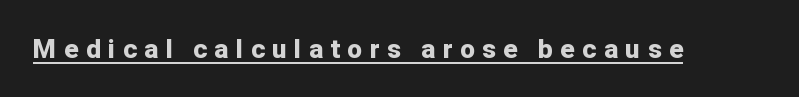
{"italic": "no", "bold": "yes", "underline": "yes", "letter_spacing": "wide", "letter_spacing_em": 0.3, "glyph_px": 26}
